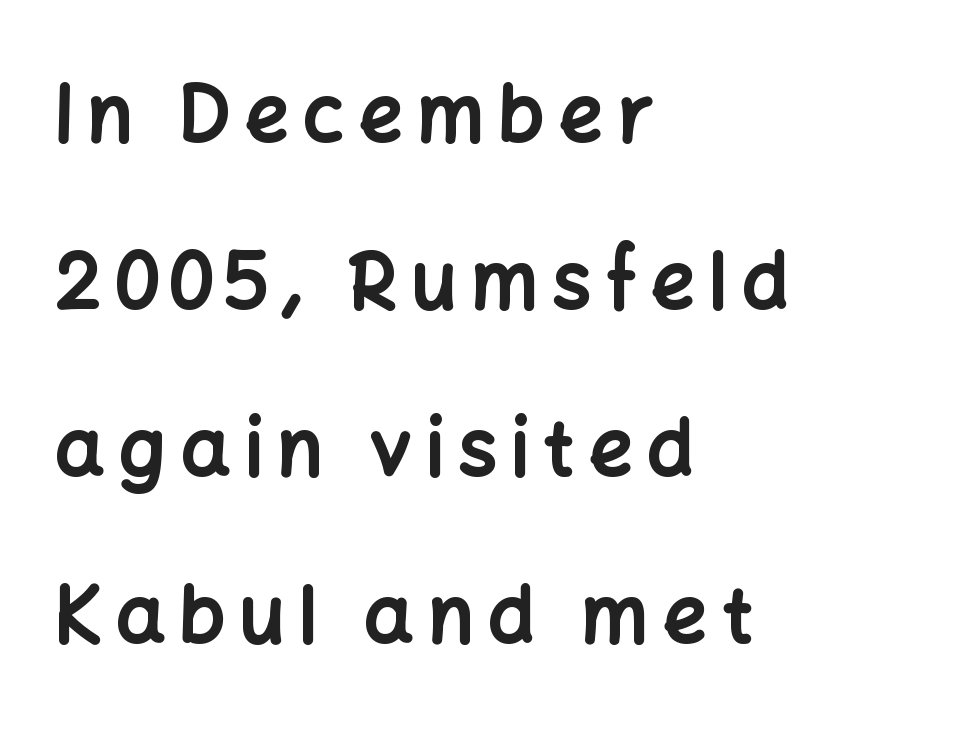
Q: Is the text bold? A: Yes.
Q: Is the text italic (slanted)? A: No, it is upright.
Q: Is the typeface a serif or a sans-serif typeface? A: Sans-serif.
Q: Is the text underlined? A: No.
Q: How is the paragraph aligned? A: Left-aligned.
Q: Is the spacing between lines tight, normal or loose? A: Loose.
Q: Width (condensed, normal, or wide)? A: Normal.
Q: Stroke contrast? A: Low.
Q: x-height? A: Medium.
Q: Monospaced? A: No.
